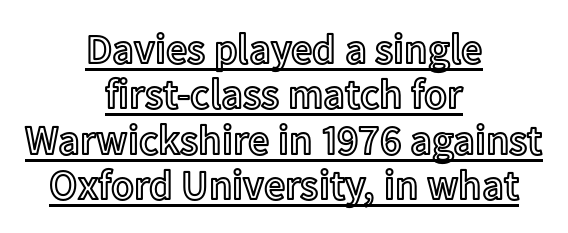
Each letter keeps its own natural width here, so spacing adapts to shape. Line spacing here is tight. How are the letters spaced? Ordinarily, with no added tracking. This is the regular roman posture of the typeface.
